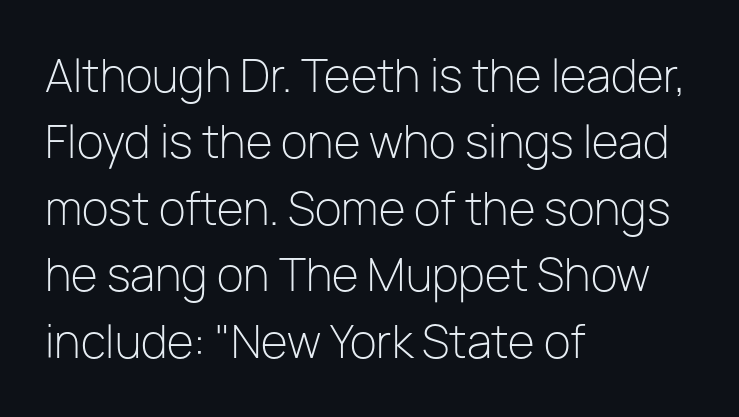
{"serif": "no", "italic": "no", "bold": "no", "weight": "light", "width": "normal", "stroke_contrast": "low", "x_height": "medium", "monospaced": "no", "underline": "no", "align": "left", "line_spacing": "normal", "line_spacing_ratio": 1.51, "letter_spacing": "normal", "letter_spacing_em": 0.0, "glyph_px": 44}
